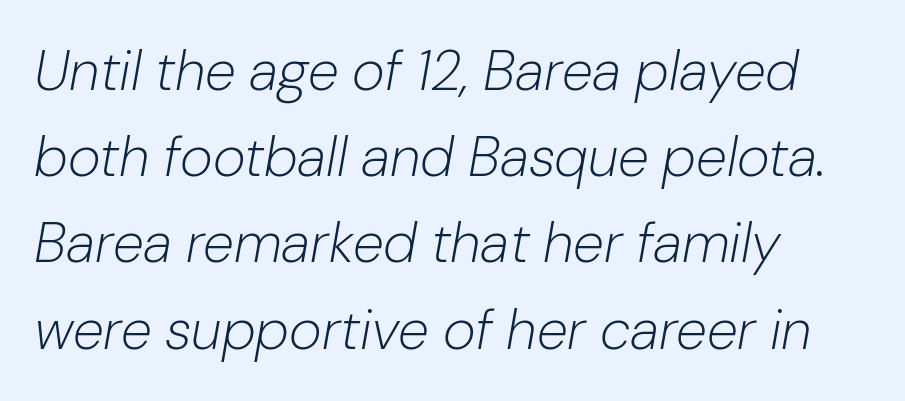
Q: Is the text bold? A: No.
Q: Is the text italic (slanted)? A: Yes, it leans right by about 10 degrees.
Q: Is the text underlined? A: No.
Q: How is the paragraph aligned? A: Left-aligned.
Q: Is the spacing between letters normal or unusually wide? A: Normal.
Q: Is the spacing between lines tight, normal or loose? A: Normal.
Q: Width (condensed, normal, or wide)? A: Normal.
Q: Stroke contrast? A: Low.
Q: x-height? A: Medium.
Q: Monospaced? A: No.
